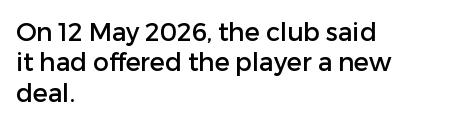
The typography opts for an upright posture over an oblique one. The letterforms sit shoulder to shoulder at normal distance. Compared with a centered layout, this one pins lines to the left instead. Descenders are the only things crossing below the line.
